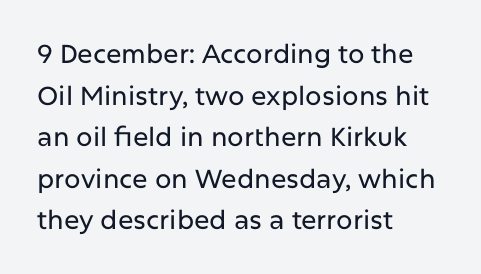
Q: Is the text italic (slanted)? A: No, it is upright.
Q: Is the text underlined? A: No.
Q: How is the paragraph aligned? A: Left-aligned.
Q: Is the spacing between letters normal or unusually wide? A: Normal.
Q: Is the spacing between lines tight, normal or loose? A: Normal.
